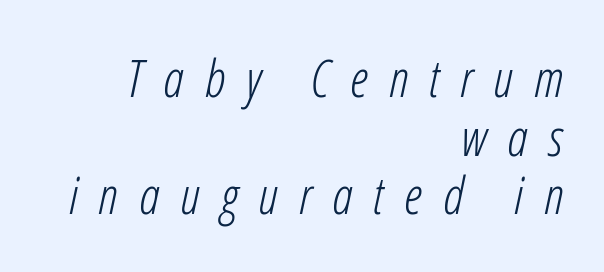
{"italic": "yes", "lean": "right", "slant_degrees": 12, "bold": "no", "weight": "light", "width": "condensed", "stroke_contrast": "low", "x_height": "medium", "monospaced": "no", "underline": "no", "align": "right", "line_spacing": "tight", "line_spacing_ratio": 1.15, "letter_spacing": "wide", "letter_spacing_em": 0.41, "glyph_px": 51}
